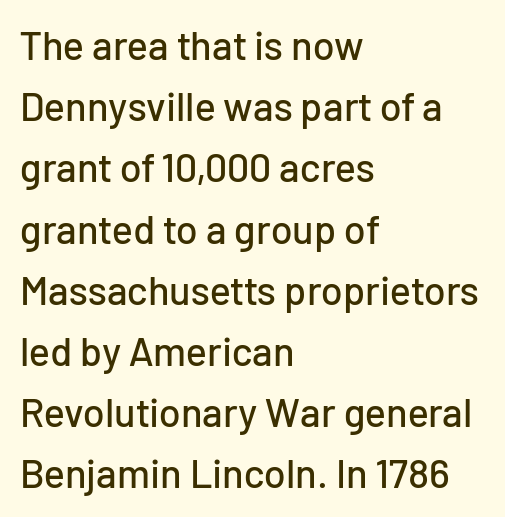
{"serif": "no", "italic": "no", "width": "normal", "stroke_contrast": "low", "x_height": "medium", "monospaced": "no", "underline": "no", "align": "left", "line_spacing": "normal", "line_spacing_ratio": 1.53, "letter_spacing": "normal", "letter_spacing_em": 0.0, "glyph_px": 40}
